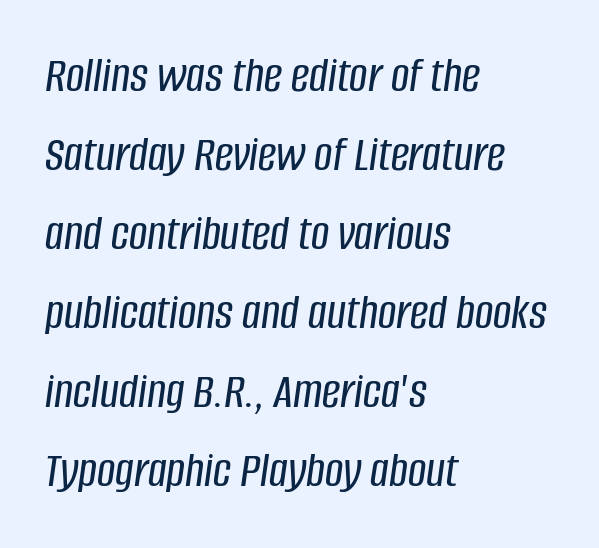
Q: Is the text italic (slanted)? A: Yes, it leans right by about 8 degrees.
Q: Is the text underlined? A: No.
Q: How is the paragraph aligned? A: Left-aligned.
Q: Is the spacing between letters normal or unusually wide? A: Normal.
Q: Is the spacing between lines tight, normal or loose? A: Normal.
Q: Width (condensed, normal, or wide)? A: Condensed.
Q: Stroke contrast? A: Low.
Q: x-height? A: Large.
Q: Monospaced? A: No.
